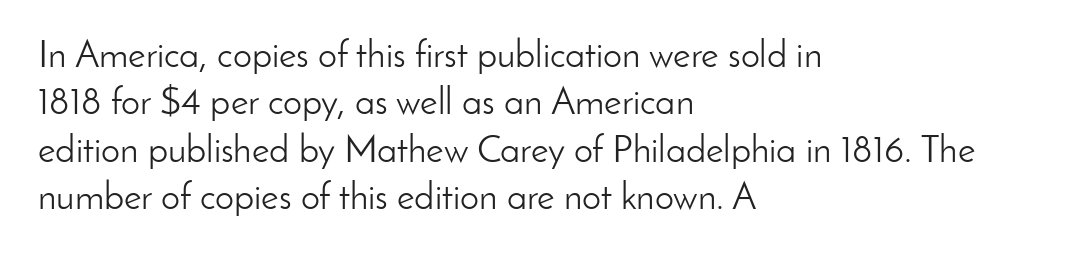
Summary of weight: not heavy and not bold. Check under the words: just untouched page. Here the designer chose a conventional face with non-uniform glyph widths. The lettering stays uniformly vertical, giving the passage a roman look. Standard letterfit; no display-style spreading of the glyphs.
